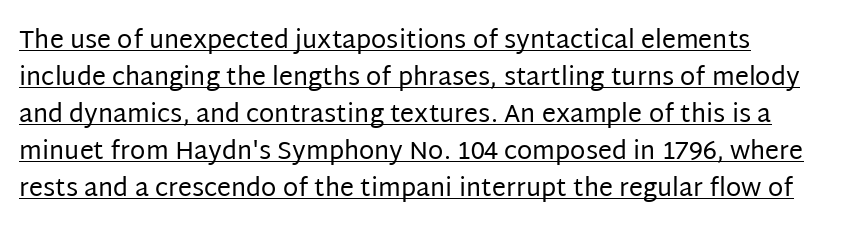
Q: Is the text bold? A: No.
Q: Is the text italic (slanted)? A: No, it is upright.
Q: Is the text underlined? A: Yes.
Q: Is the spacing between letters normal or unusually wide? A: Normal.
Q: Is the spacing between lines tight, normal or loose? A: Normal.
